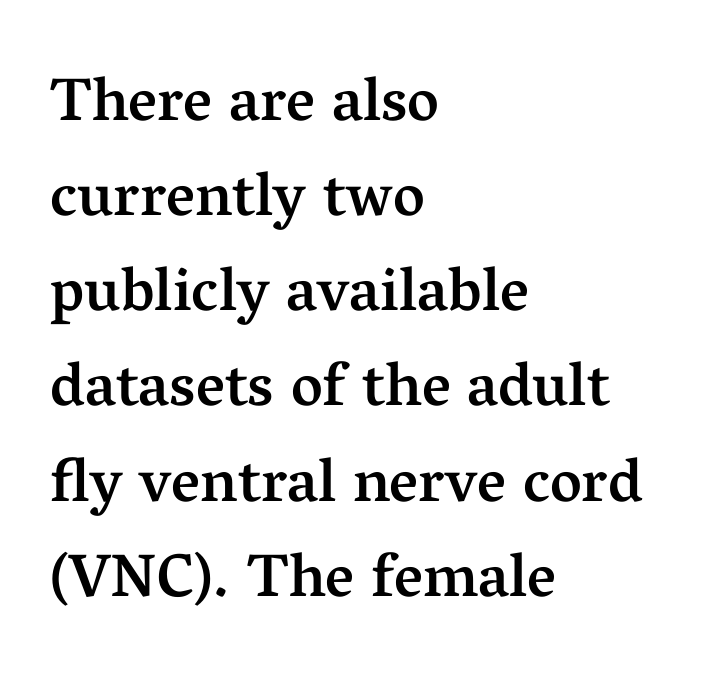
{"serif": "yes", "italic": "no", "bold": "semi", "weight": "semibold", "width": "normal", "stroke_contrast": "medium", "x_height": "medium", "monospaced": "no", "underline": "no", "align": "left", "line_spacing": "normal", "line_spacing_ratio": 1.56, "letter_spacing": "normal", "letter_spacing_em": 0.0, "glyph_px": 61}
